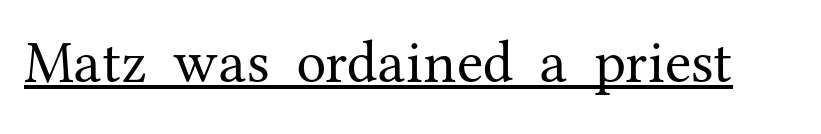
The sample's only ornament is a line tracing under the words. These lines are rendered in a variable-pitch font. The designer went with a serif here, giving each stem small feet. The letters look calm and open, with moderate or lighter stems. When letters stand straight like this, we call the style roman or upright. Short note: letters normally spaced.
